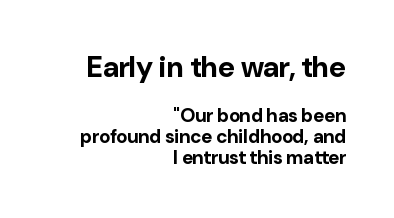
{"serif": "no", "italic": "no", "bold": "yes", "weight": "bold", "width": "normal", "stroke_contrast": "low", "x_height": "medium", "monospaced": "no", "underline": "no", "align": "right", "line_spacing": "tight", "line_spacing_ratio": 1.1, "letter_spacing": "normal", "letter_spacing_em": 0.0, "larger_block": "first", "size_ratio": 1.53, "glyph_px": 29}
